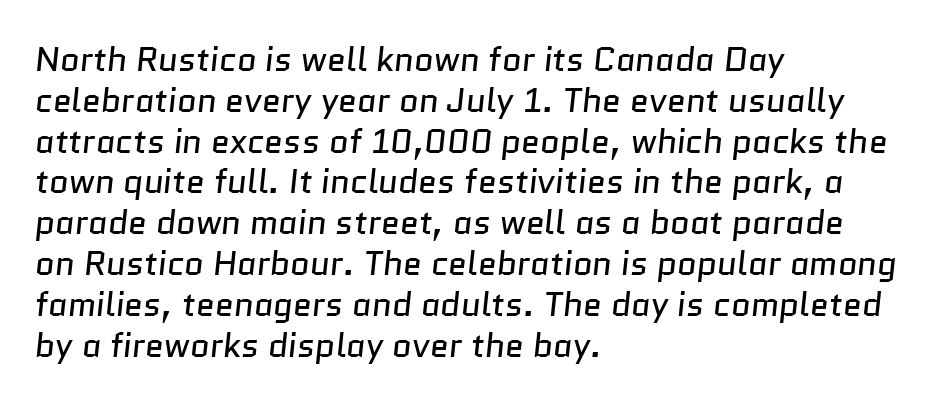
Q: Is the text bold? A: No.
Q: Is the typeface a serif or a sans-serif typeface? A: Sans-serif.
Q: Is the text underlined? A: No.
Q: How is the paragraph aligned? A: Left-aligned.
Q: Is the spacing between letters normal or unusually wide? A: Normal.
Q: Width (condensed, normal, or wide)? A: Normal.
Q: Stroke contrast? A: Low.
Q: x-height? A: Medium.
Q: Monospaced? A: No.
